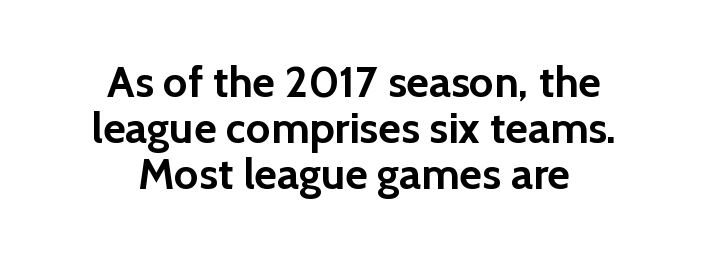
Notice how the passage keeps no hard edge, just a central spine. Plain, unruled lines of type. The vertical gap from one line to the next is small. This is heavy type, rendered in bold.
